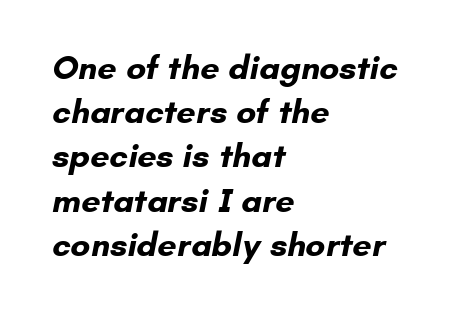
I'd call this a sans setting — the letters go barefoot. The rows are spaced the way most documents space them. Proportional: the letters do not fall into vertical columns. Each glyph is drawn with heavy, bold strokes.
